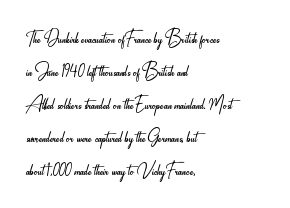
{"bold": "no", "underline": "no", "align": "left", "line_spacing": "normal", "line_spacing_ratio": 1.43, "letter_spacing": "normal", "letter_spacing_em": 0.0, "glyph_px": 23}
